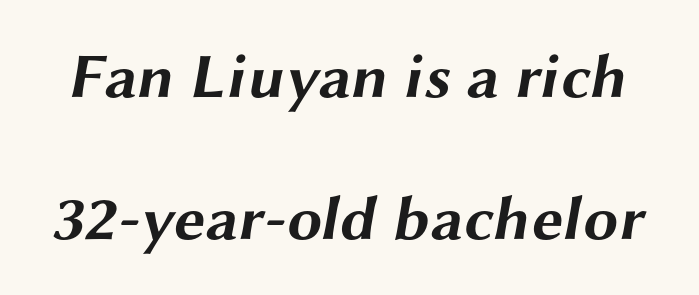
Is this a fixed-width face? No — the glyphs have proportional, varying widths. Loosely led — the rows are spread out. Caption: bold face, heavy strokes. Descenders hang freely into open space. Tracking here is standard; glyphs follow each other at the usual distance.
